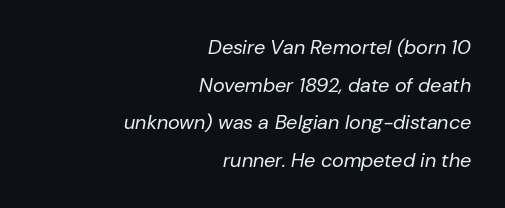
The image shows 20 px text type, italic (leaning right); set right-aligned, line spacing 1.88x, normal letter spacing, not underlined.
